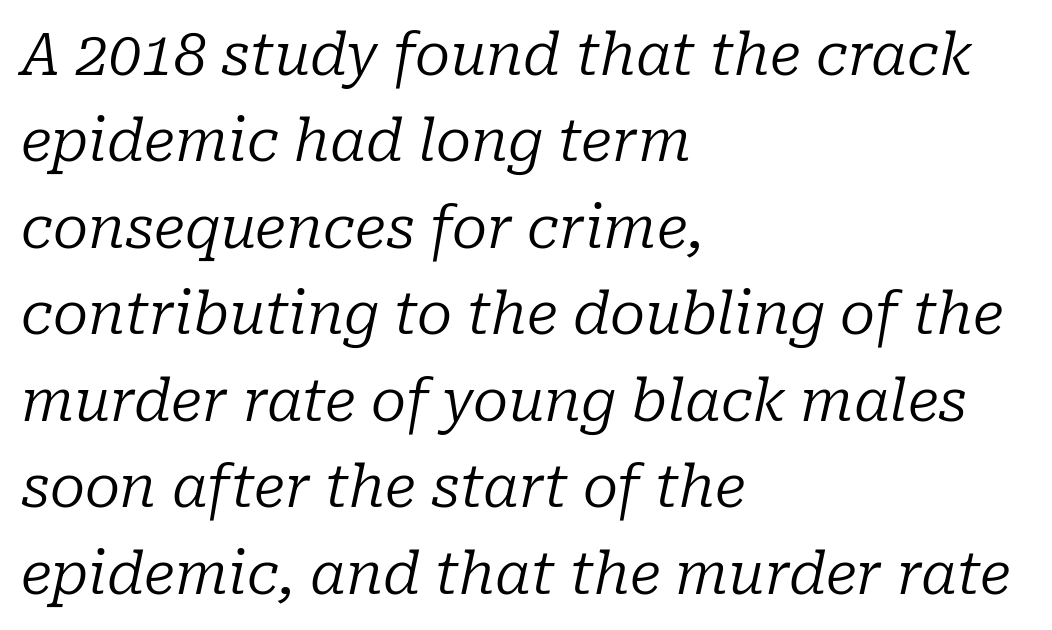
The image shows 58 px regular-weight serif type, italic (leaning right); set left-aligned, normal line spacing (1.49x), normal letter spacing, not underlined; low stroke contrast and a medium x-height.
